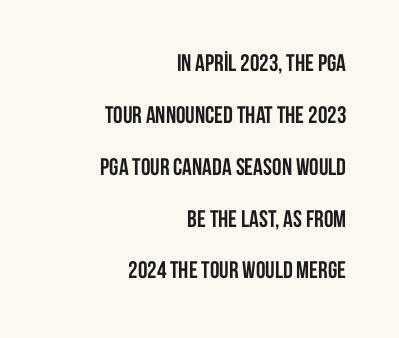
Q: Is the text bold? A: Yes.
Q: Is the text italic (slanted)? A: No, it is upright.
Q: Is the text underlined? A: No.
Q: How is the paragraph aligned? A: Right-aligned.
Q: Is the spacing between letters normal or unusually wide? A: Normal.
Q: Is the spacing between lines tight, normal or loose? A: Loose.
